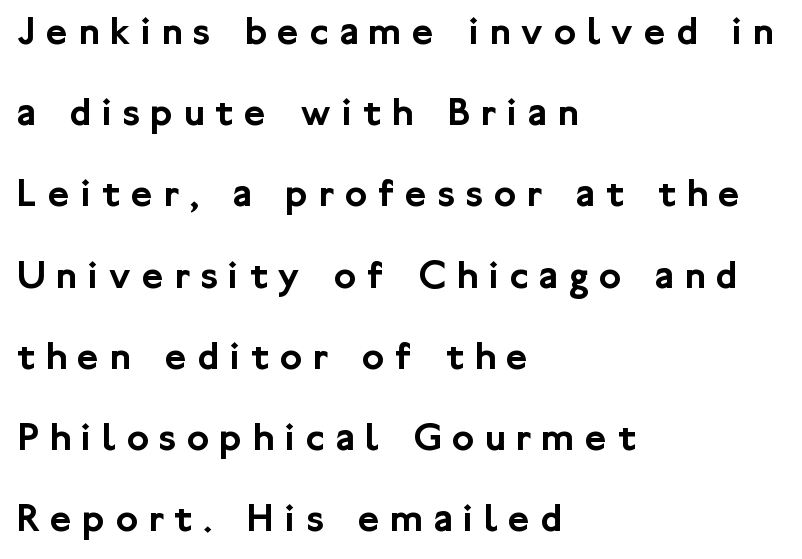
The image shows 41 px sans-serif type, upright; set left-aligned, loose line spacing (1.98x), unusually wide letter spacing (+0.27 em), not underlined; low stroke contrast and a medium x-height.
